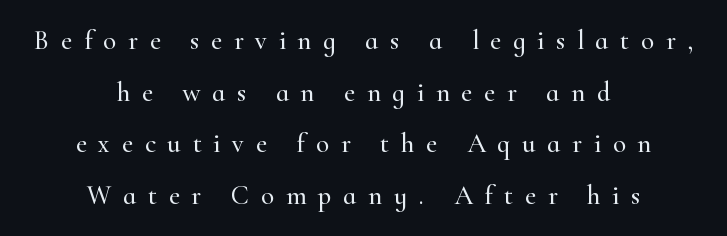
Q: Is the text italic (slanted)? A: No, it is upright.
Q: Is the text underlined? A: No.
Q: How is the paragraph aligned? A: Centered.
Q: Is the spacing between letters normal or unusually wide? A: Unusually wide.
Q: Is the spacing between lines tight, normal or loose? A: Loose.
